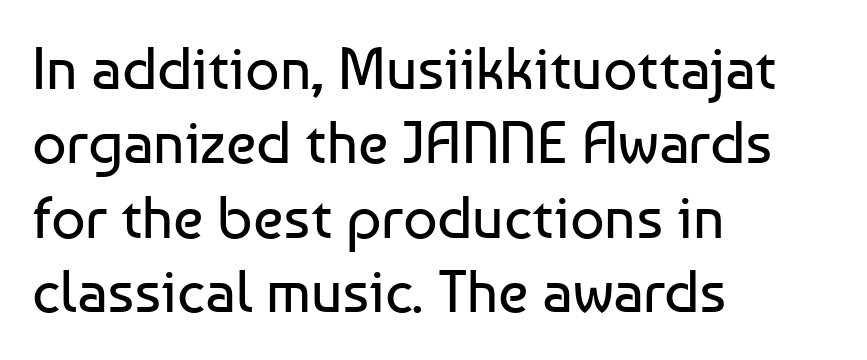
The image shows 60 px regular-weight sans-serif type, upright; set left-aligned, line spacing 1.24x, normal letter spacing, not underlined; low stroke contrast and a medium x-height.
